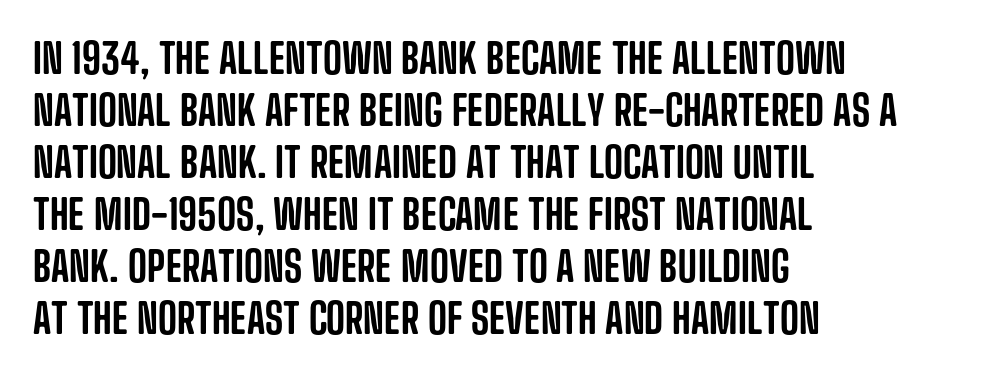
In terms of letterspacing, this is plain default setting. Spacing verdict: proportional, widths tailored to each character. This is the regular roman posture of the typeface. Any mark beneath the type? The region is blank. Compared with a centered layout, this one pins lines to the left instead.
